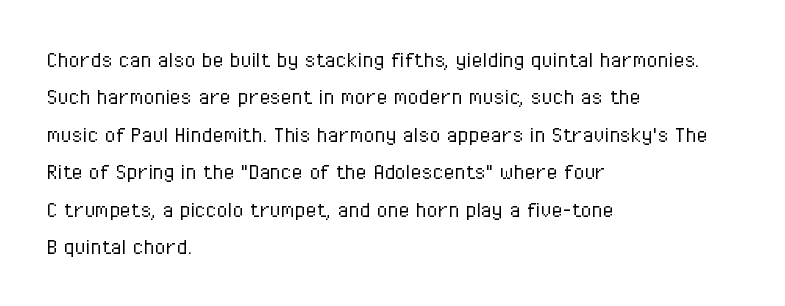
The image shows 25 px text type, upright; set left-aligned, normal line spacing (1.5x), normal letter spacing, not underlined.
